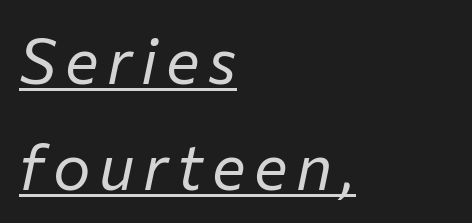
The image shows 63 px regular-weight type, italic (leaning right); set left-aligned, normal line spacing (1.69x), underlined; low stroke contrast and a medium x-height.
